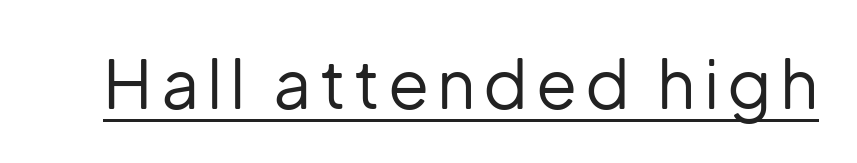
The image shows 67 px regular-weight sans-serif type, upright; set underlined; low stroke contrast and a medium x-height.
